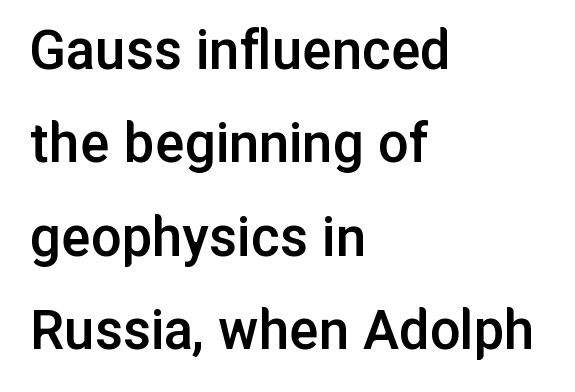
The image shows 61 px semibold sans-serif type, upright; set left-aligned, normal line spacing (1.53x), normal letter spacing, not underlined; low stroke contrast and a medium x-height.
